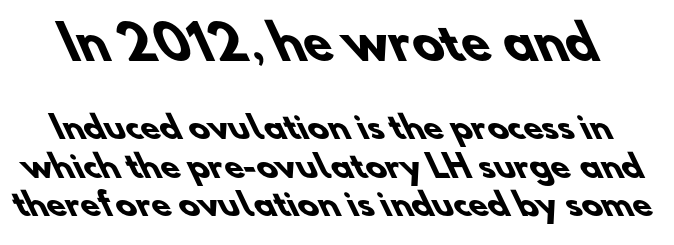
Each letter's strokes conclude bluntly, with no projecting serifs. The letters advance in unequal steps, a hallmark of proportional type. The space beneath each line is pristine and unruled. The upper block of text is set noticeably larger than the block beneath it.
